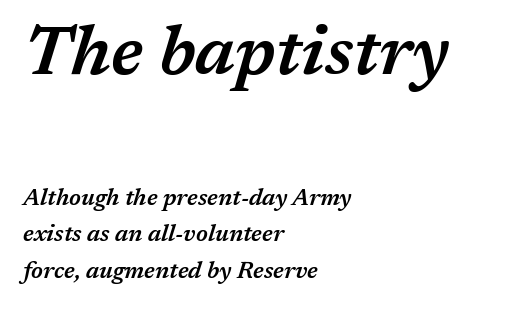
Q: Is the text bold? A: Semi-bold.
Q: Is the text italic (slanted)? A: Yes, it leans right by about 17 degrees.
Q: Is the text underlined? A: No.
Q: How is the paragraph aligned? A: Left-aligned.
Q: Is the spacing between letters normal or unusually wide? A: Normal.
Q: Is the spacing between lines tight, normal or loose? A: Normal.
Q: Which block of text is set in a larger size, the first (top) or the second (bottom)? A: The first (top) one.
Q: Width (condensed, normal, or wide)? A: Normal.
Q: Stroke contrast? A: Medium.
Q: x-height? A: Medium.
Q: Monospaced? A: No.
